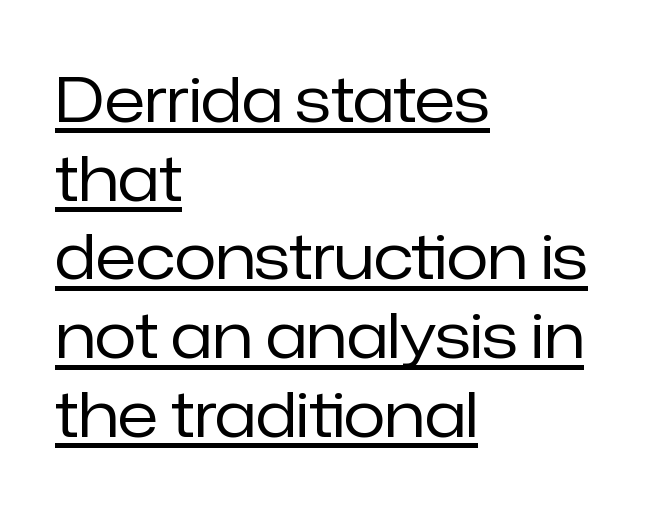
{"serif": "no", "italic": "no", "bold": "no", "weight": "regular", "width": "normal", "stroke_contrast": "low", "x_height": "medium", "monospaced": "no", "underline": "yes", "align": "left", "line_spacing": "normal", "line_spacing_ratio": 1.29, "letter_spacing": "normal", "letter_spacing_em": 0.0, "glyph_px": 61}
